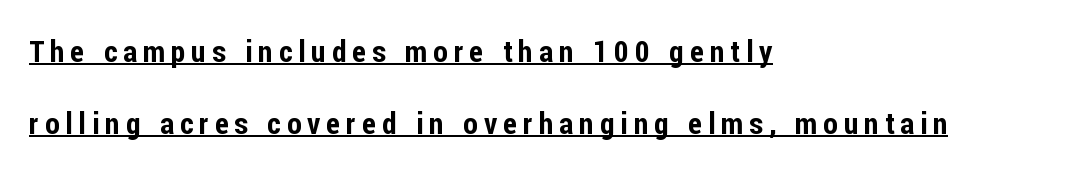
Varying glyph widths throughout — classic text-font behaviour. The string is rendered with underlining switched on. A sans-serif font was chosen for this passage. The rendering anchors every line to the left-hand side. This is the regular roman posture of the typeface.
